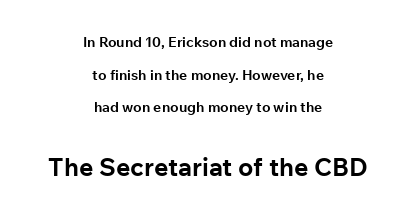
{"italic": "no", "bold": "yes", "underline": "no", "align": "center", "line_spacing": "loose", "line_spacing_ratio": 2.33, "letter_spacing": "normal", "letter_spacing_em": 0.0, "larger_block": "second", "size_ratio": 1.79, "glyph_px": 25}
